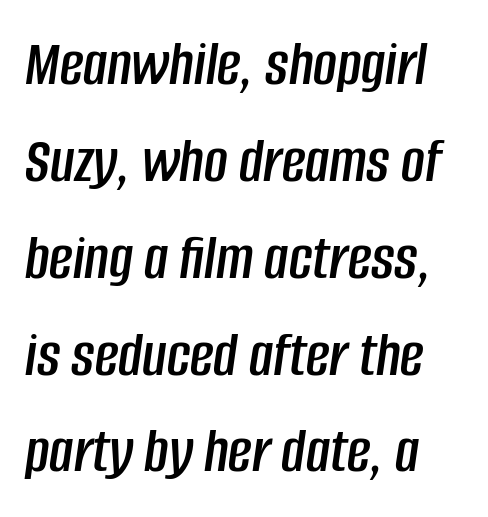
Q: Is the text italic (slanted)? A: Yes, it leans right by about 8 degrees.
Q: Is the text underlined? A: No.
Q: How is the paragraph aligned? A: Left-aligned.
Q: Is the spacing between letters normal or unusually wide? A: Normal.
Q: Is the spacing between lines tight, normal or loose? A: Normal.
Q: Width (condensed, normal, or wide)? A: Condensed.
Q: Stroke contrast? A: Low.
Q: x-height? A: Large.
Q: Monospaced? A: No.
